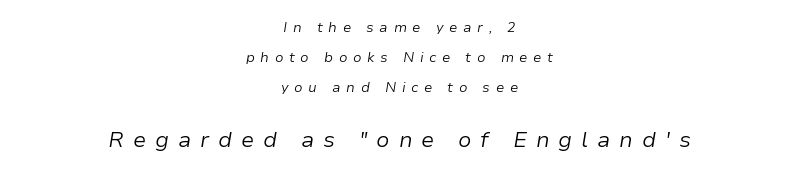
The paragraph shown floats in the horizontal middle. Short note: letters widely spaced. Baseline-to-baseline distance is far greater than the letter height. Is this a heavy cut? Hardly; it is regular or lighter.
